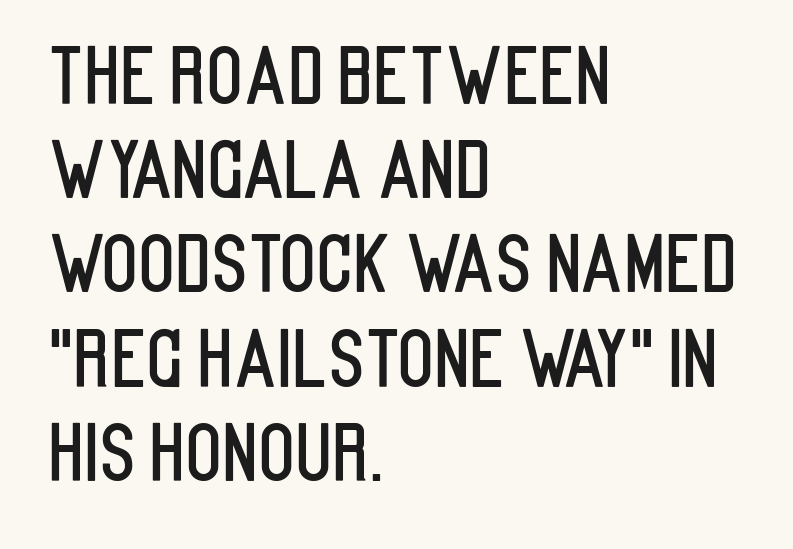
{"serif": "no", "italic": "no", "width": "condensed", "stroke_contrast": "low", "x_height": "large", "monospaced": "no", "underline": "no", "align": "left", "line_spacing_ratio": 1.24, "letter_spacing": "normal", "letter_spacing_em": 0.0, "glyph_px": 76}
